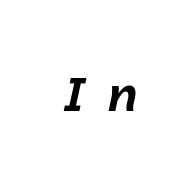
Q: Is the text bold? A: Yes.
Q: Is the text italic (slanted)? A: Yes, it leans right by about 12 degrees.
Q: Is the text underlined? A: No.
Q: Is the spacing between letters normal or unusually wide? A: Unusually wide.
Q: Width (condensed, normal, or wide)? A: Normal.
Q: Stroke contrast? A: Low.
Q: x-height? A: Medium.
Q: Monospaced? A: No.
